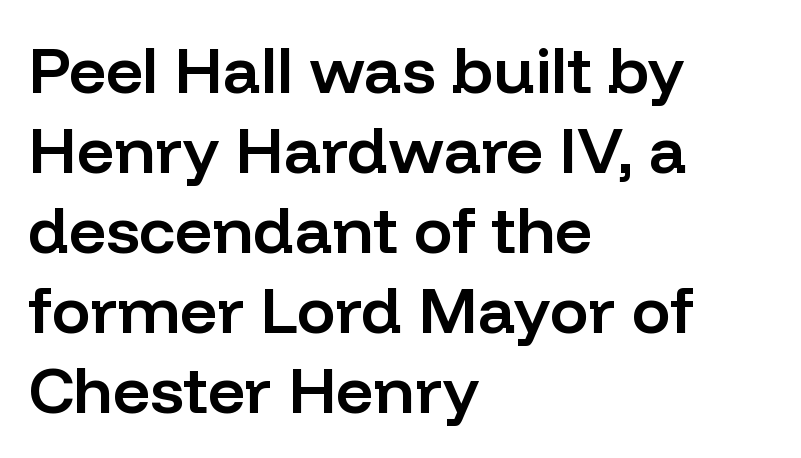
{"serif": "no", "italic": "no", "bold": "semi", "weight": "semibold", "width": "normal", "stroke_contrast": "low", "x_height": "medium", "monospaced": "no", "underline": "no", "align": "left", "line_spacing_ratio": 1.23, "letter_spacing": "normal", "letter_spacing_em": 0.0, "glyph_px": 65}
